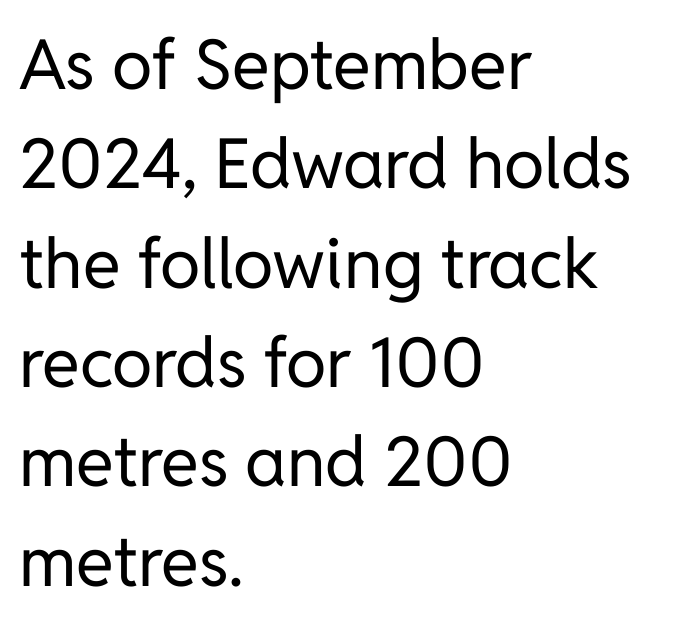
The image shows 69 px regular-weight sans-serif type, upright; set left-aligned, normal line spacing (1.44x), normal letter spacing, not underlined; low stroke contrast and a medium x-height.
